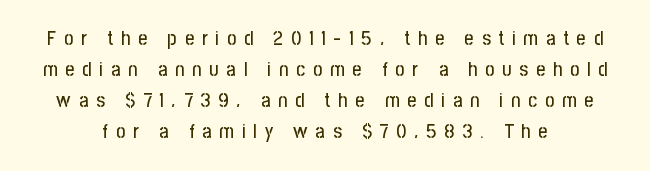
The image shows 20 px text type, upright; set normal line spacing (1.55x), unusually wide letter spacing (+0.39 em), not underlined.
